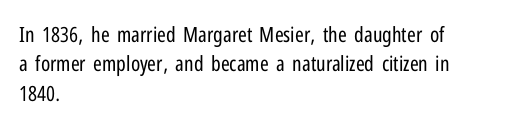
Q: Is the text bold? A: No.
Q: Is the text italic (slanted)? A: No, it is upright.
Q: Is the text underlined? A: No.
Q: How is the paragraph aligned? A: Left-aligned.
Q: Is the spacing between letters normal or unusually wide? A: Normal.
Q: Is the spacing between lines tight, normal or loose? A: Normal.
